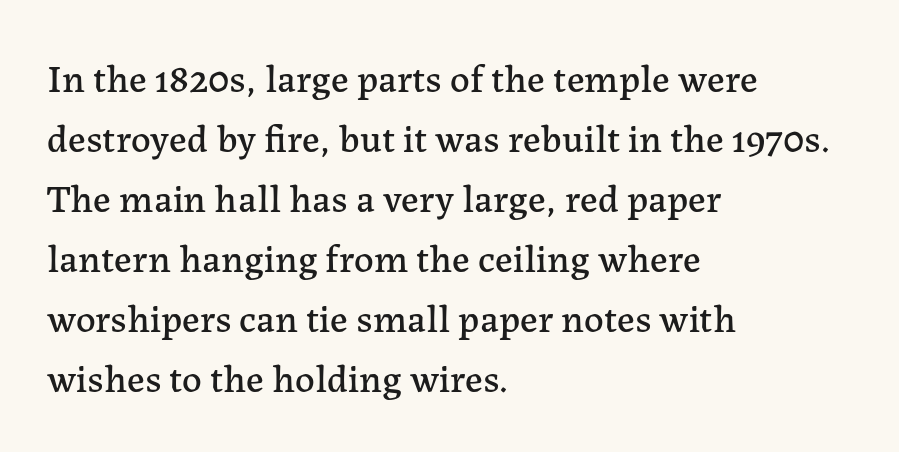
{"serif": "yes", "italic": "no", "width": "normal", "stroke_contrast": "low", "x_height": "medium", "monospaced": "no", "underline": "no", "align": "left", "line_spacing": "normal", "line_spacing_ratio": 1.54, "letter_spacing": "normal", "letter_spacing_em": 0.0, "glyph_px": 39}
